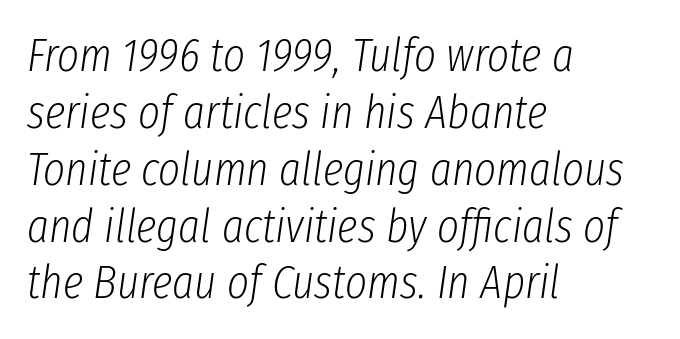
The image shows 47 px light, condensed type, italic (leaning right); set left-aligned, line spacing 1.21x, normal letter spacing, not underlined; low stroke contrast and a medium x-height.
